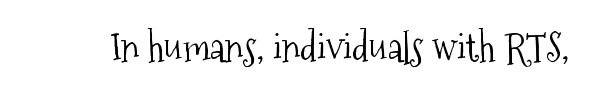
The image shows 39 px light, condensed serif type, upright; set normal letter spacing, not underlined; medium stroke contrast and a medium x-height.
